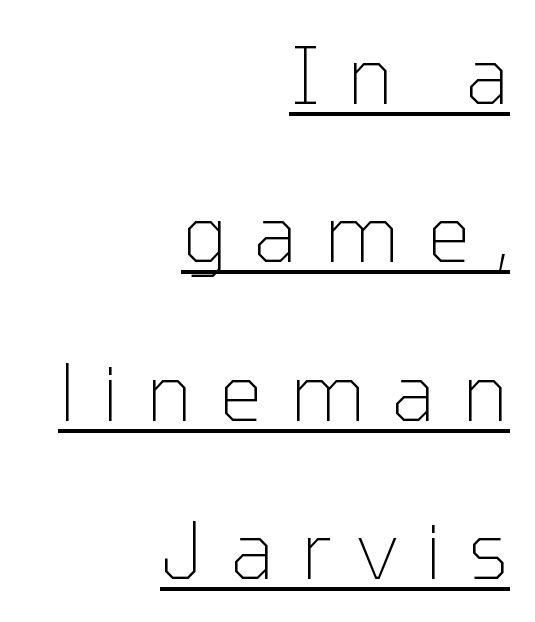
Each stroke keeps to a modest, everyday thickness or less. Decoration check: the copy is underlined. A roman cut, with each character standing at attention. Here the designer chose a conventional face with non-uniform glyph widths.
